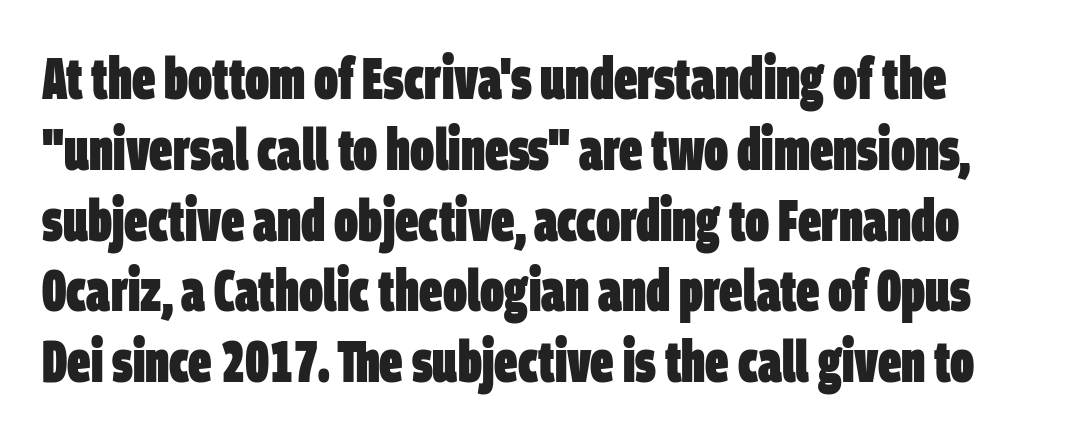
Q: Is the text bold? A: Yes.
Q: Is the typeface a serif or a sans-serif typeface? A: Sans-serif.
Q: Is the text underlined? A: No.
Q: Is the spacing between letters normal or unusually wide? A: Normal.
Q: Width (condensed, normal, or wide)? A: Condensed.
Q: Stroke contrast? A: Low.
Q: x-height? A: Large.
Q: Monospaced? A: No.
